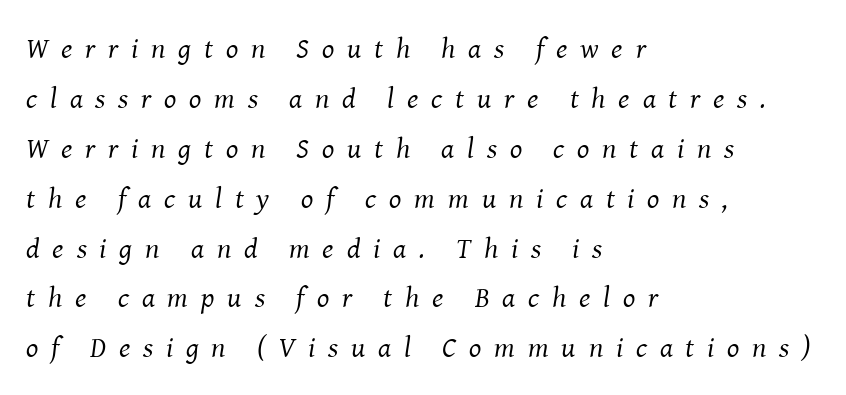
Notice how the stems are inclined rather than vertical — that's the hallmark of italics. No heavy texture on the line: the type isn't bold. Looks like regular typesetting: each glyph gets only the width it needs. Caption: multi-line text, flush left, ragged right. What stands out about the letter spacing? Its width — letters are far apart.
